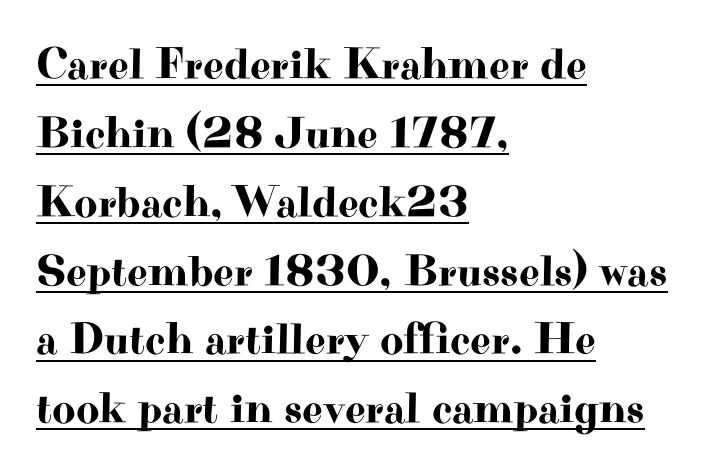
The image shows 45 px wide serif type, upright; set left-aligned, normal line spacing (1.53x), normal letter spacing, underlined; high stroke contrast and a small x-height.
